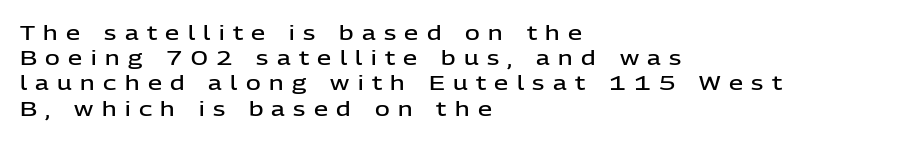
Q: Is the text bold? A: Semi-bold.
Q: Is the text italic (slanted)? A: No, it is upright.
Q: Is the text underlined? A: No.
Q: How is the paragraph aligned? A: Left-aligned.
Q: Is the spacing between letters normal or unusually wide? A: Unusually wide.
Q: Is the spacing between lines tight, normal or loose? A: Normal.
